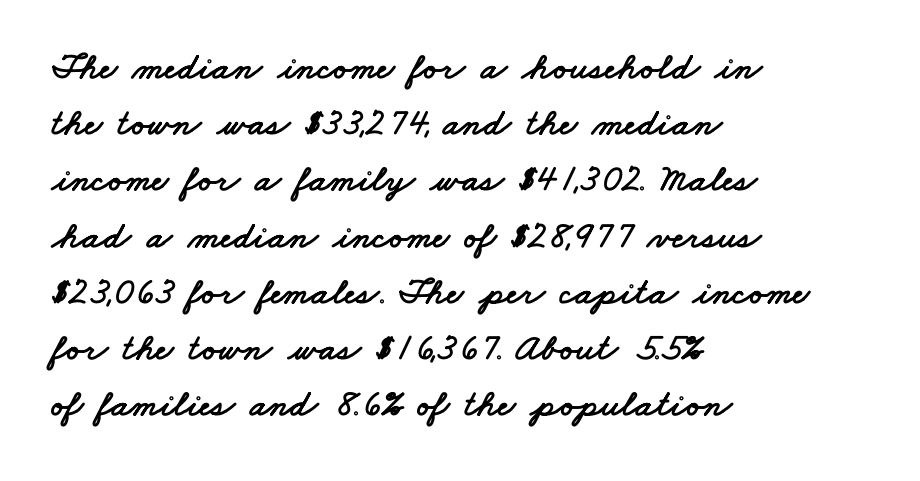
The image shows 38 px wide sans-serif type; set left-aligned, normal line spacing (1.48x), normal letter spacing, not underlined; low stroke contrast and a small x-height.
